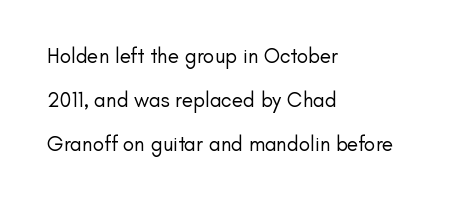
{"italic": "no", "bold": "no", "underline": "no", "align": "left", "line_spacing": "loose", "line_spacing_ratio": 2.09, "letter_spacing": "normal", "letter_spacing_em": 0.0, "glyph_px": 21}
